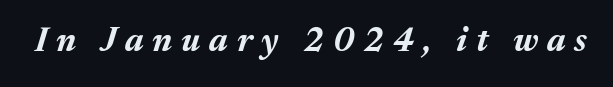
Q: Is the text bold? A: Yes.
Q: Is the text italic (slanted)? A: Yes, it leans right by about 17 degrees.
Q: Is the text underlined? A: No.
Q: Is the spacing between letters normal or unusually wide? A: Unusually wide.
Q: Width (condensed, normal, or wide)? A: Normal.
Q: Stroke contrast? A: Medium.
Q: x-height? A: Medium.
Q: Monospaced? A: No.
